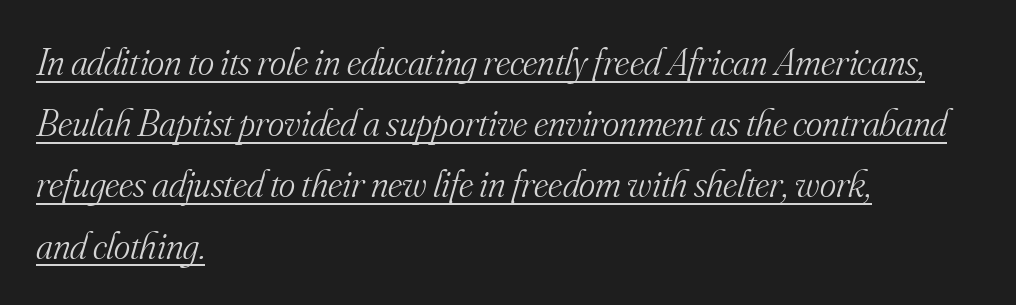
The image shows 39 px light serif type, italic (leaning right); set left-aligned, normal line spacing (1.57x), normal letter spacing, underlined; medium stroke contrast and a small x-height.
